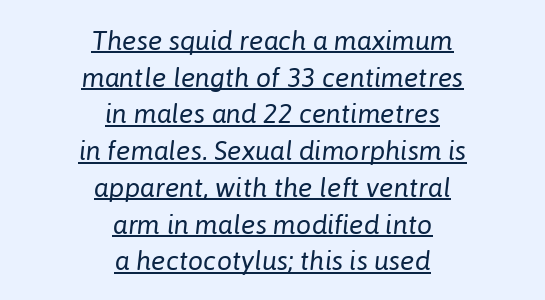
{"italic": "yes", "lean": "right", "slant_degrees": 6, "bold": "no", "underline": "yes", "align": "center", "line_spacing": "normal", "line_spacing_ratio": 1.36, "letter_spacing": "normal", "letter_spacing_em": 0.0, "glyph_px": 27}
